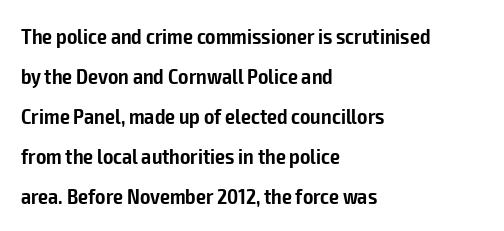
The image shows 22 px text type, upright; set left-aligned, line spacing 1.82x, normal letter spacing, not underlined.
